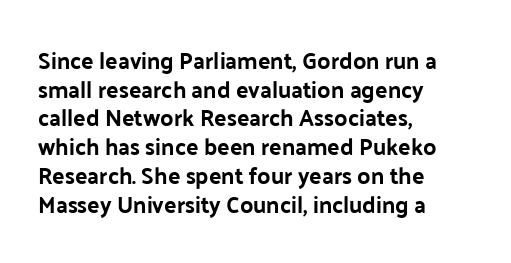
Quick note: not italic, upright. The letters sit at their default tracking, neither squeezed nor spread. The space between consecutive lines is moderate. This sample is left-justified, so line endings fall wherever the words run out. The string is rendered with underlining switched off.
